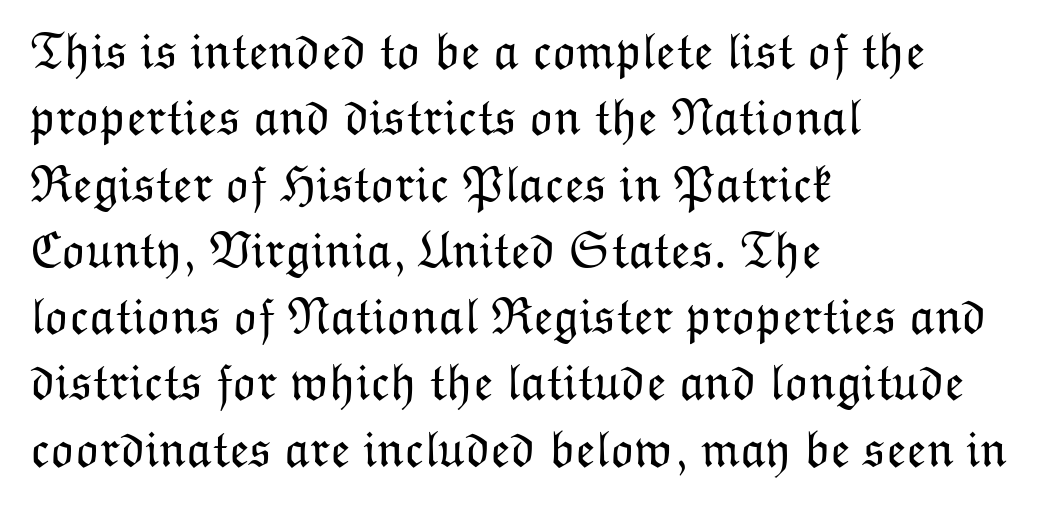
Q: Is the text bold? A: No.
Q: Is the text italic (slanted)? A: No, it is upright.
Q: Is the text underlined? A: No.
Q: How is the paragraph aligned? A: Left-aligned.
Q: Is the spacing between letters normal or unusually wide? A: Normal.
Q: Is the spacing between lines tight, normal or loose? A: Normal.
Q: Width (condensed, normal, or wide)? A: Normal.
Q: Stroke contrast? A: Low.
Q: x-height? A: Medium.
Q: Monospaced? A: No.
